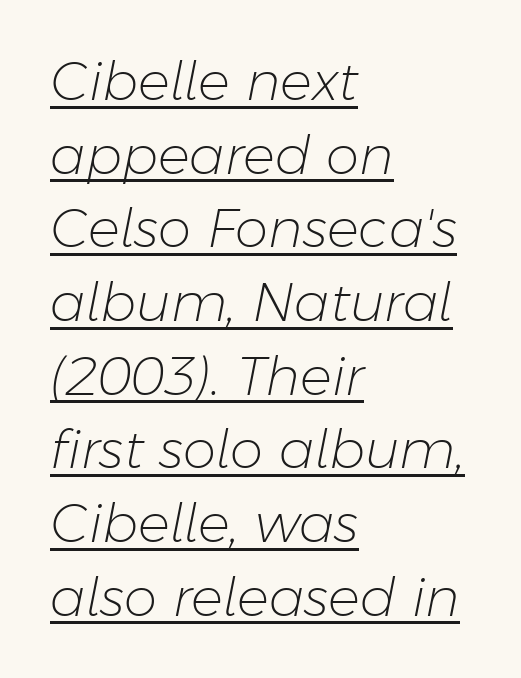
The image shows 53 px light type, italic (leaning right); set left-aligned, normal line spacing (1.39x), normal letter spacing, underlined; low stroke contrast and a medium x-height.
